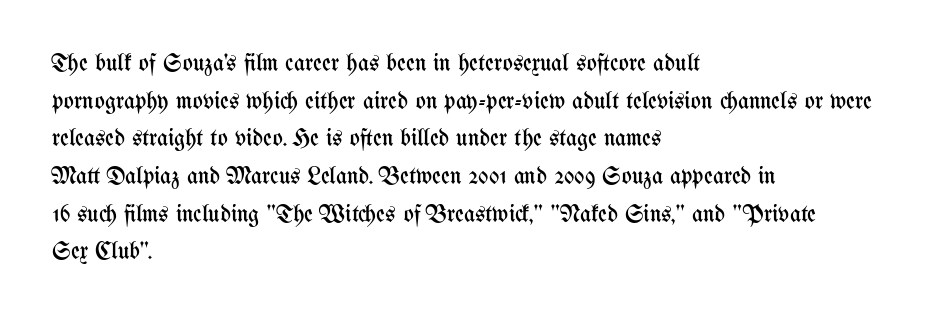
The setting favours the left margin, as ordinary paragraphs usually do. The face looks like a standard text weight, possibly lighter. Each row of text sits above clean, open space. Posture: straight, roman, zero tilt.
